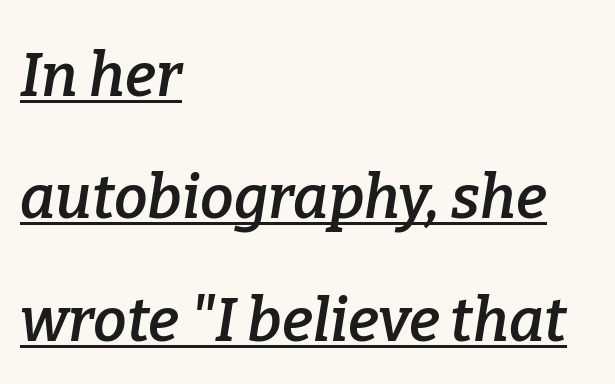
{"serif": "yes", "italic": "yes", "lean": "right", "slant_degrees": 9, "bold": "semi", "weight": "semibold", "width": "normal", "stroke_contrast": "low", "x_height": "medium", "monospaced": "no", "underline": "yes", "align": "left", "line_spacing": "loose", "line_spacing_ratio": 2.04, "letter_spacing": "normal", "letter_spacing_em": 0.0, "glyph_px": 60}
